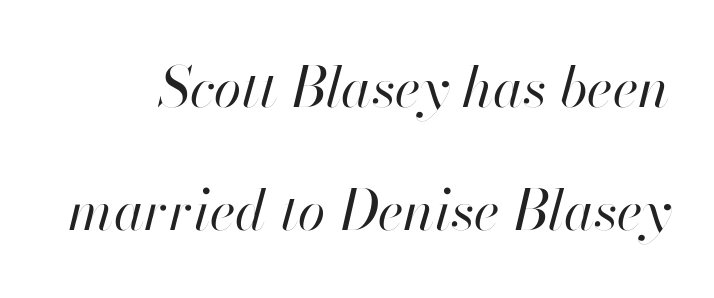
The image shows 56 px regular-weight type, italic (leaning right); set loose line spacing (2.2x), normal letter spacing, not underlined; high stroke contrast and a small x-height.
